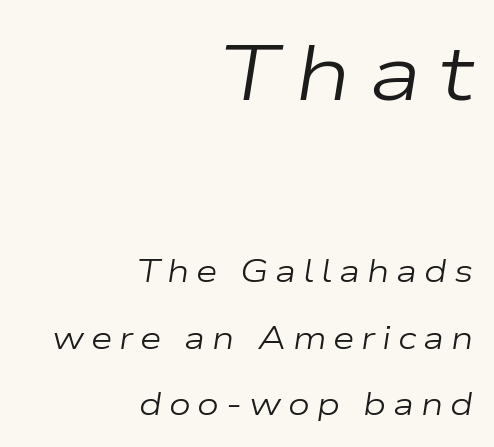
These lines are set flush right with a ragged left edge. A great deal of white space separates one row of letters from the next. An italicized treatment has been applied to the whole sample. Between one letter and the next there's a generous, obvious gap. No extra ink here — the face is not bold.
